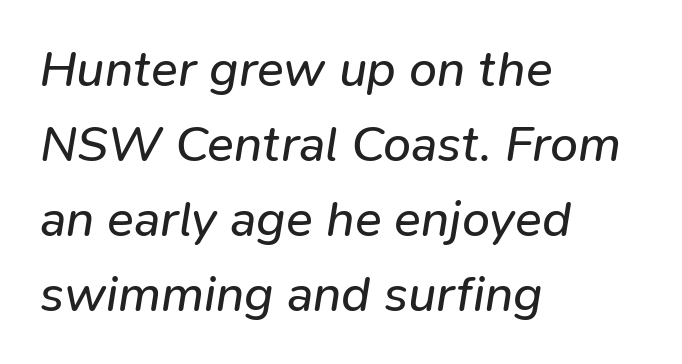
Q: Is the text bold? A: No.
Q: Is the text italic (slanted)? A: Yes, it leans right by about 9 degrees.
Q: Is the text underlined? A: No.
Q: How is the paragraph aligned? A: Left-aligned.
Q: Is the spacing between letters normal or unusually wide? A: Normal.
Q: Is the spacing between lines tight, normal or loose? A: Normal.
Q: Width (condensed, normal, or wide)? A: Normal.
Q: Stroke contrast? A: Low.
Q: x-height? A: Medium.
Q: Monospaced? A: No.
